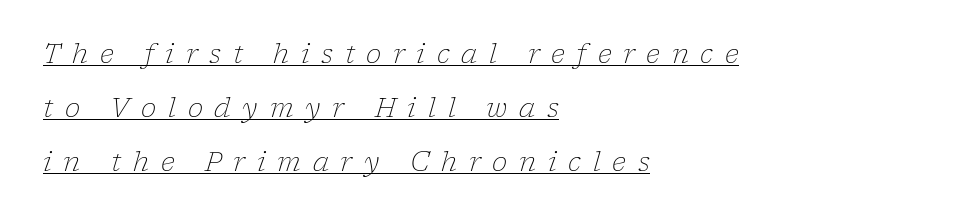
The letters are spread apart with noticeably loose tracking. Caption: multi-line text, flush left, ragged right. A baseline rule has been typeset under these characters. Leading is clearly above the norm, producing a sparse column. Weight class: somewhere from thin through regular. Compared with ordinary roman type, these characters are visibly tilted.
